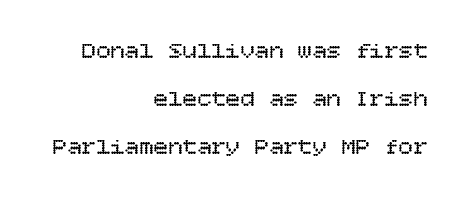
Only glyphs here, with clear space below each row. Nothing heavy about these letters — not bold at all. Compared with a flush-left layout, this one pins lines to the opposite, right side. Airy leading. This is the regular roman posture of the typeface.
